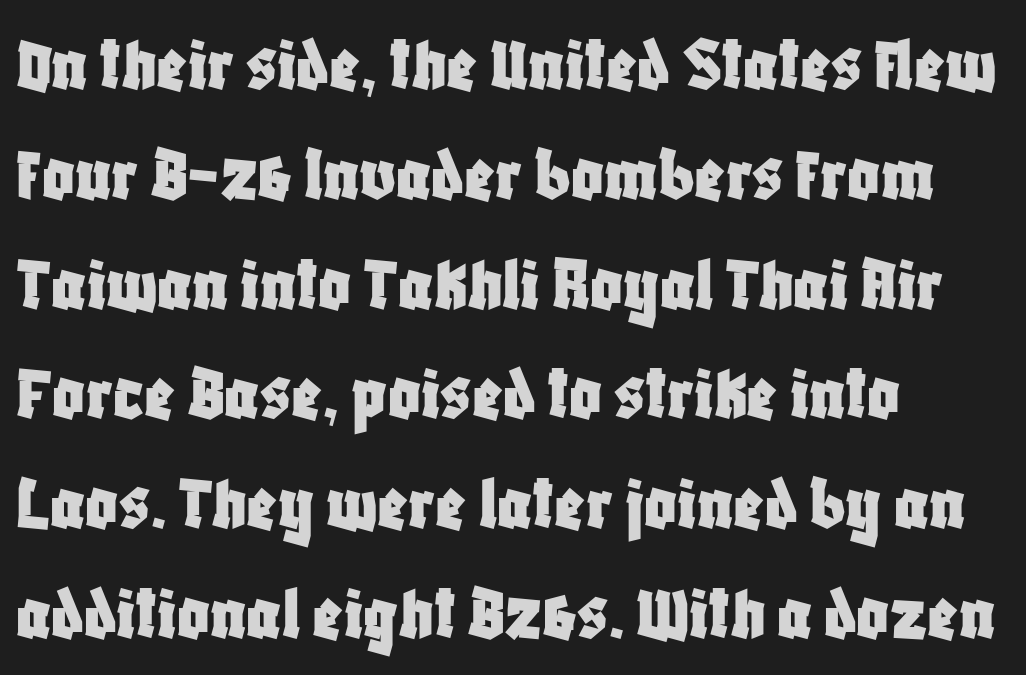
{"serif": "no", "italic": "no", "width": "condensed", "stroke_contrast": "low", "x_height": "large", "monospaced": "no", "underline": "no", "align": "left", "line_spacing": "normal", "line_spacing_ratio": 1.39, "letter_spacing": "normal", "letter_spacing_em": 0.0, "glyph_px": 79}
